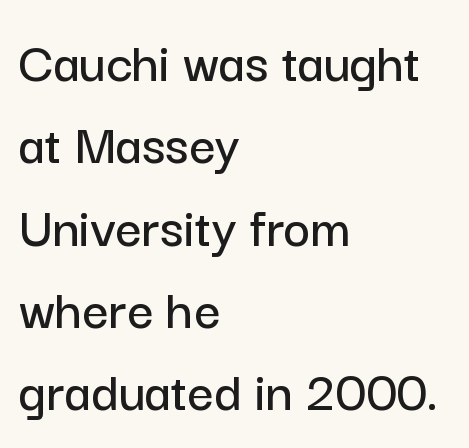
The typeface chosen for these lines omits serifs. You could not count columns in this text — the font is proportionally spaced. Lines of text with bare space underneath. The horizontal fit of the characters is conventional and even. Ascenders rise straight up at ninety degrees. Regular leading.
